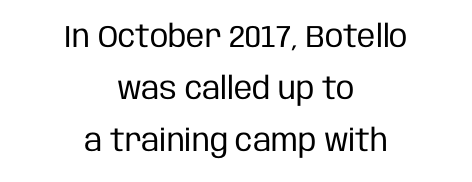
{"serif": "no", "italic": "no", "bold": "no", "weight": "regular", "width": "condensed", "stroke_contrast": "low", "x_height": "large", "monospaced": "no", "underline": "no", "align": "center", "line_spacing": "normal", "line_spacing_ratio": 1.68, "letter_spacing": "normal", "letter_spacing_em": 0.0, "glyph_px": 31}
